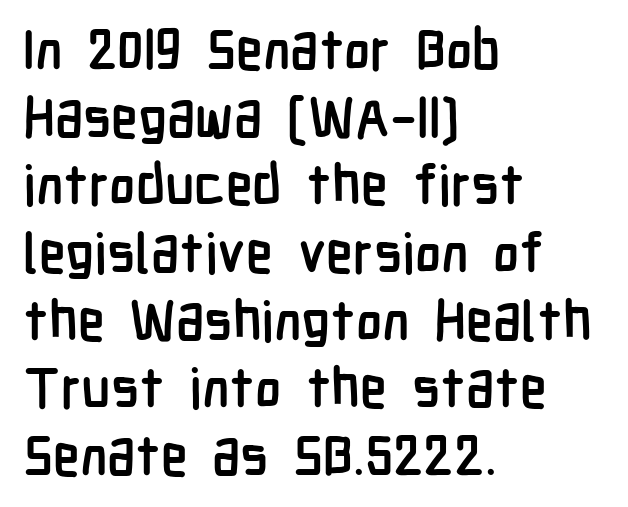
Q: Is the text bold? A: Yes.
Q: Is the text italic (slanted)? A: No, it is upright.
Q: Is the typeface a serif or a sans-serif typeface? A: Sans-serif.
Q: Is the text underlined? A: No.
Q: How is the paragraph aligned? A: Left-aligned.
Q: Is the spacing between letters normal or unusually wide? A: Normal.
Q: Width (condensed, normal, or wide)? A: Condensed.
Q: Stroke contrast? A: Low.
Q: x-height? A: Medium.
Q: Monospaced? A: No.
